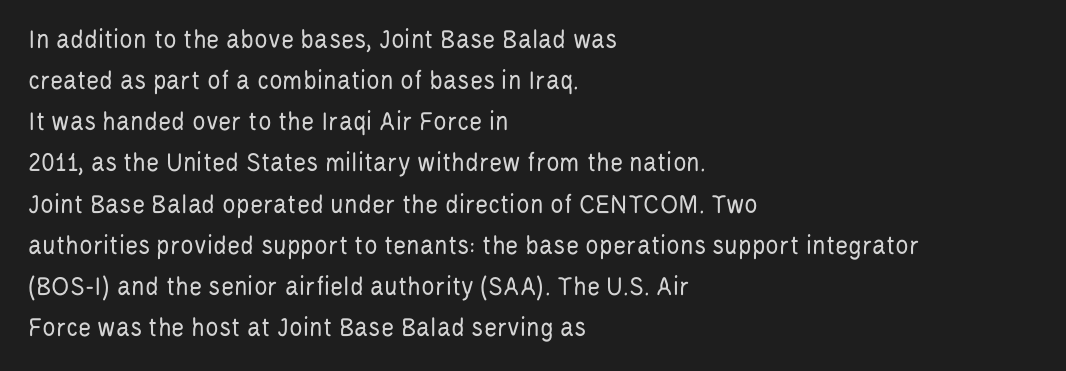
You could not count columns in this text — the font is proportionally spaced. The text block is weighted toward the left margin, trailing off unevenly rightward. Examine the stroke ends and you'll find no serifs. Stems here are at most as thick as an everyday book face. Any mark beneath the type? The region is blank.
